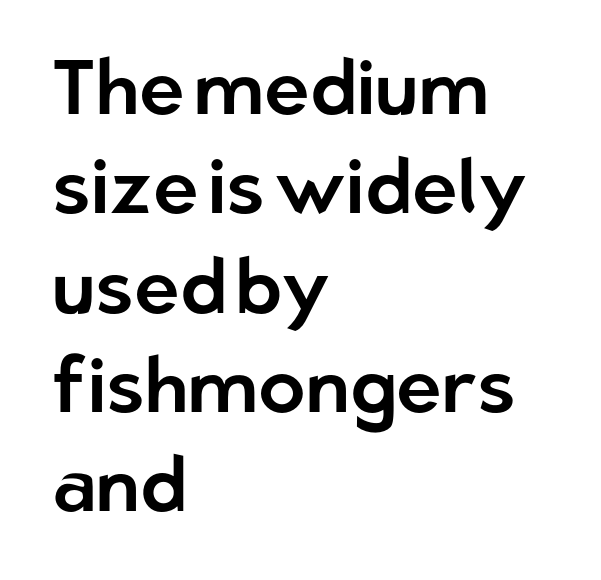
The image shows 77 px sans-serif type, upright; set left-aligned, normal line spacing (1.29x), normal letter spacing, not underlined; low stroke contrast and a medium x-height.
